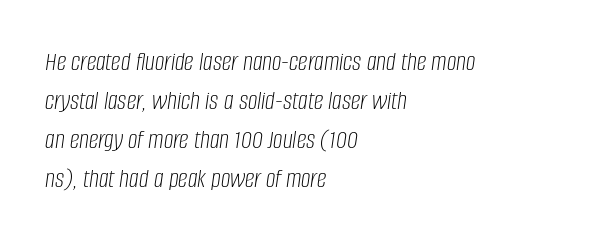
{"italic": "yes", "lean": "right", "slant_degrees": 8, "bold": "no", "underline": "no", "align": "left", "line_spacing": "normal", "line_spacing_ratio": 1.45, "letter_spacing": "normal", "letter_spacing_em": 0.0, "glyph_px": 27}
